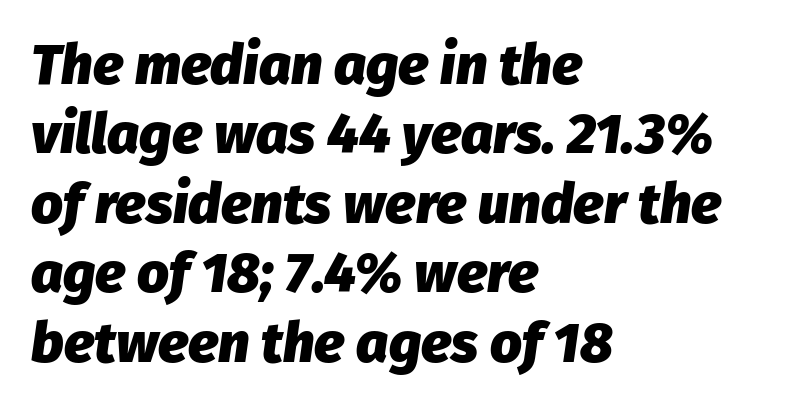
The image shows 56 px heavy type, italic (leaning right); set left-aligned, line spacing 1.24x, normal letter spacing, not underlined; low stroke contrast and a medium x-height.
